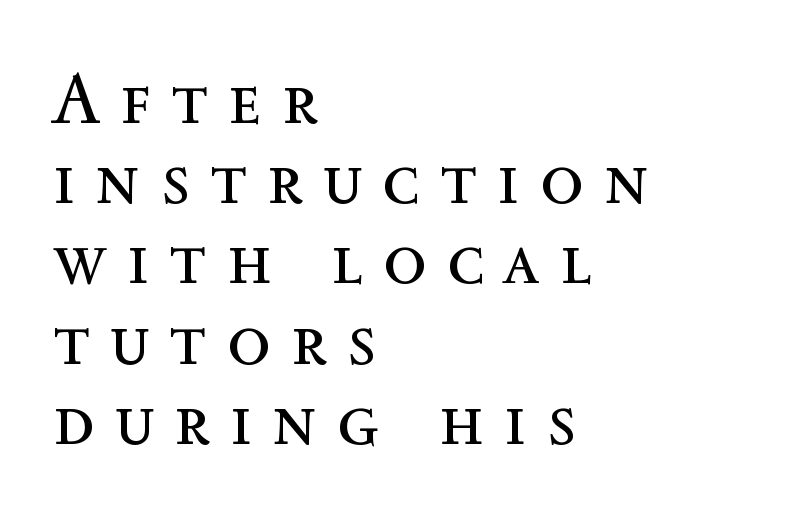
Q: Is the text bold? A: No.
Q: Is the text italic (slanted)? A: No, it is upright.
Q: Is the text underlined? A: No.
Q: How is the paragraph aligned? A: Left-aligned.
Q: Is the spacing between letters normal or unusually wide? A: Unusually wide.
Q: Is the spacing between lines tight, normal or loose? A: Tight.
Q: Width (condensed, normal, or wide)? A: Normal.
Q: x-height? A: Medium.
Q: Monospaced? A: No.
